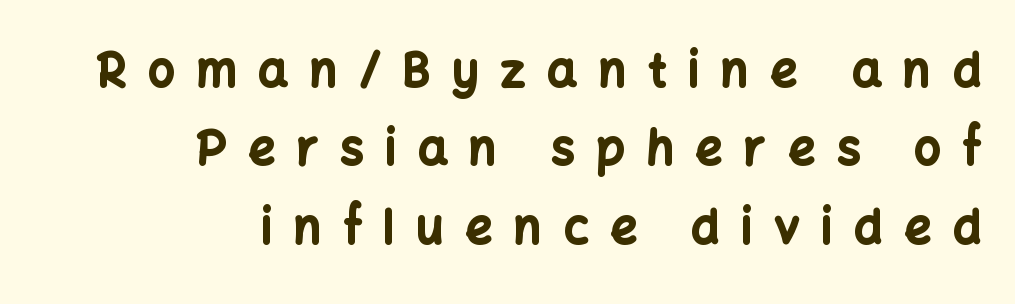
{"serif": "no", "italic": "no", "bold": "yes", "weight": "bold", "width": "normal", "stroke_contrast": "low", "x_height": "medium", "monospaced": "no", "underline": "no", "align": "right", "line_spacing": "normal", "line_spacing_ratio": 1.67, "letter_spacing": "wide", "letter_spacing_em": 0.46, "glyph_px": 47}
